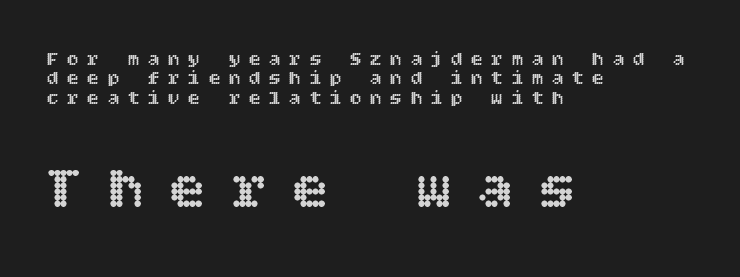
The image shows 61 px text type, upright; set left-aligned, tight line spacing (0.97x), unusually wide letter spacing (+0.41 em), not underlined; the second (bottom) block is 3.05x larger; a large x-height.
